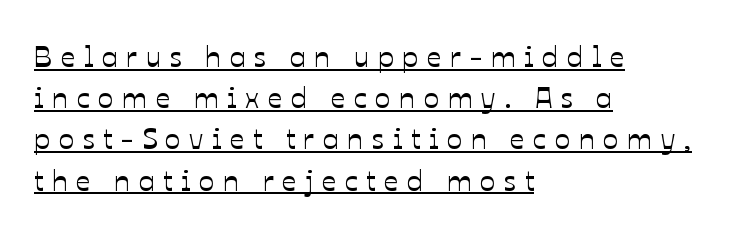
Q: Is the text italic (slanted)? A: No, it is upright.
Q: Is the text underlined? A: Yes.
Q: How is the paragraph aligned? A: Left-aligned.
Q: Is the spacing between letters normal or unusually wide? A: Unusually wide.
Q: Is the spacing between lines tight, normal or loose? A: Normal.
Q: Width (condensed, normal, or wide)? A: Normal.
Q: Stroke contrast? A: Low.
Q: x-height? A: Medium.
Q: Monospaced? A: No.
